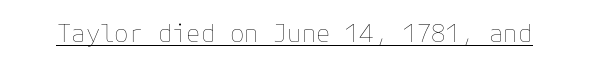
{"italic": "no", "bold": "no", "underline": "yes", "letter_spacing": "normal", "letter_spacing_em": 0.0, "glyph_px": 24}
